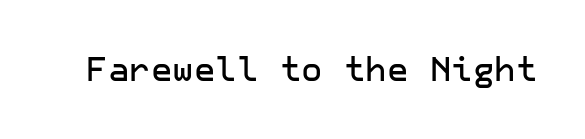
The image shows 33 px sans-serif type, upright; set normal letter spacing, not underlined; low stroke contrast and a medium x-height.
